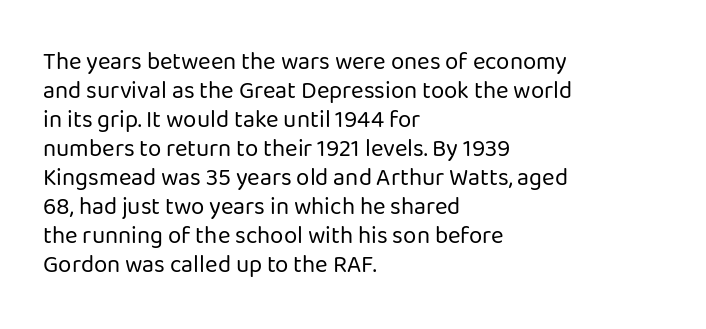
Q: Is the text bold? A: No.
Q: Is the text italic (slanted)? A: No, it is upright.
Q: Is the text underlined? A: No.
Q: How is the paragraph aligned? A: Left-aligned.
Q: Is the spacing between letters normal or unusually wide? A: Normal.
